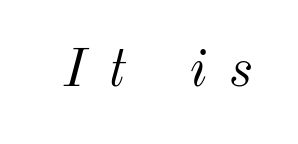
{"italic": "yes", "lean": "right", "slant_degrees": 12, "bold": "no", "weight": "light", "width": "normal", "stroke_contrast": "medium", "x_height": "small", "monospaced": "no", "underline": "no", "letter_spacing": "wide", "letter_spacing_em": 0.45, "glyph_px": 53}
